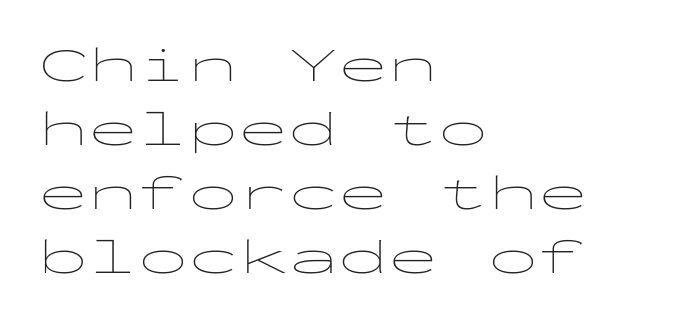
{"serif": "no", "italic": "no", "bold": "no", "weight": "thin", "width": "wide", "stroke_contrast": "low", "x_height": "medium", "monospaced": "yes", "underline": "no", "align": "left", "line_spacing": "normal", "line_spacing_ratio": 1.28, "letter_spacing": "normal", "letter_spacing_em": 0.0, "glyph_px": 50}
